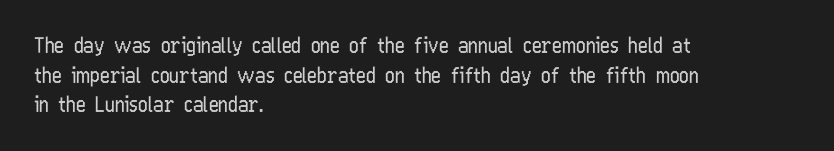
Quick note: underline off. Do the letters lean? They stand straight. The text block is weighted toward the left margin, trailing off unevenly rightward. This rendering leaves character spacing at its baseline value. Vertical spacing — default.
